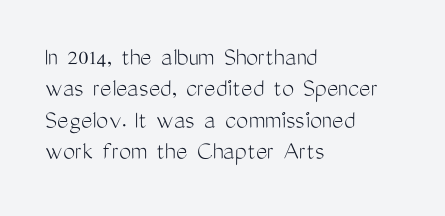
The image shows 27 px text type, upright; set left-aligned, line spacing 1.16x, normal letter spacing, not underlined.
